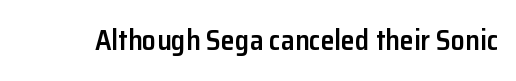
A bit beefed up — I'd call it semibold rather than bold. Look at the tracking — it's just the regular setting, nothing added. The space beneath each line is pristine and unruled. Varying glyph widths throughout — classic text-font behaviour. Typographically, this falls in the sans-serif category.
